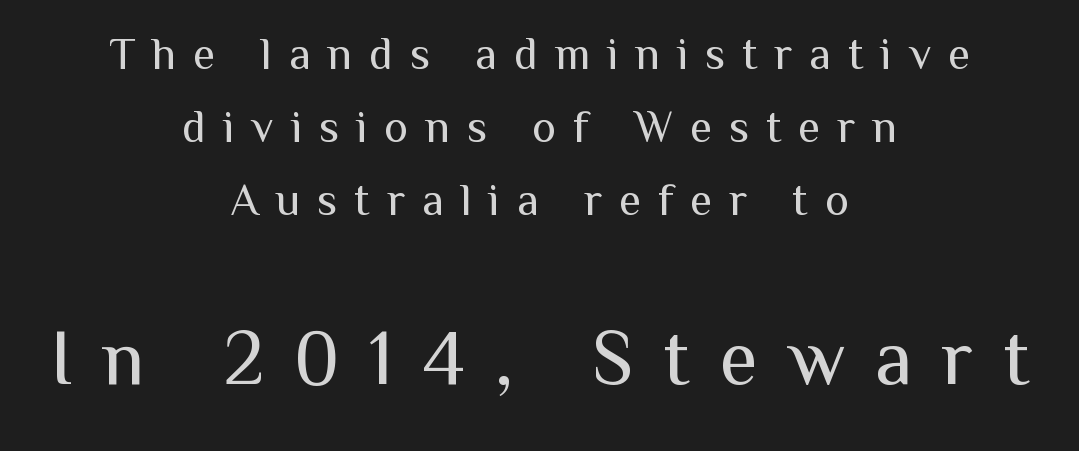
Every character sits straight up, as roman type does. Notice how descenders clear the ascenders below comfortably — that's standard leading. Top chunk: small. Bottom chunk: large. The face used here is proportionally spaced, like ordinary book or web type.
